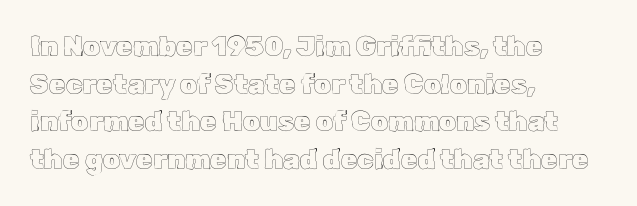
The image shows 27 px text type, upright; set left-aligned, normal line spacing (1.39x), normal letter spacing, not underlined.
